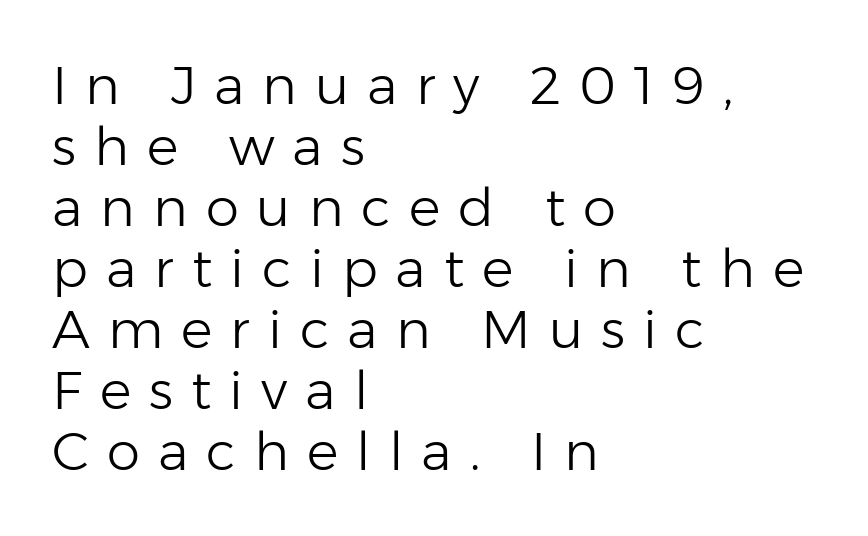
The image shows 53 px light sans-serif type, upright; set left-aligned, tight line spacing (1.15x), unusually wide letter spacing (+0.34 em), not underlined; low stroke contrast and a medium x-height.
